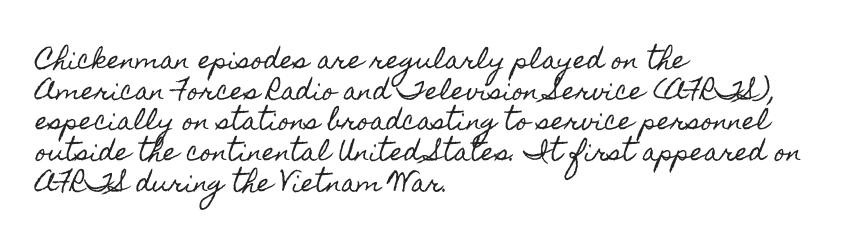
The image shows 24 px text type; set left-aligned, normal line spacing (1.28x), normal letter spacing, not underlined.
